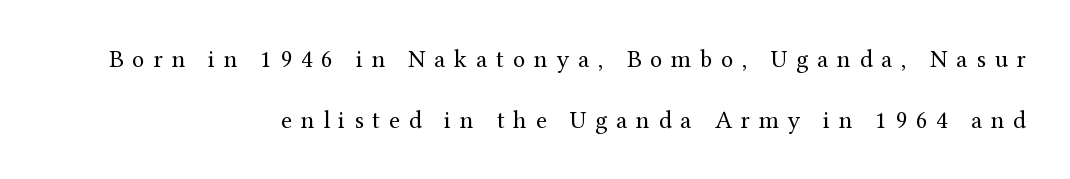
Q: Is the text bold? A: No.
Q: Is the text italic (slanted)? A: No, it is upright.
Q: Is the text underlined? A: No.
Q: How is the paragraph aligned? A: Right-aligned.
Q: Is the spacing between letters normal or unusually wide? A: Unusually wide.
Q: Is the spacing between lines tight, normal or loose? A: Loose.
